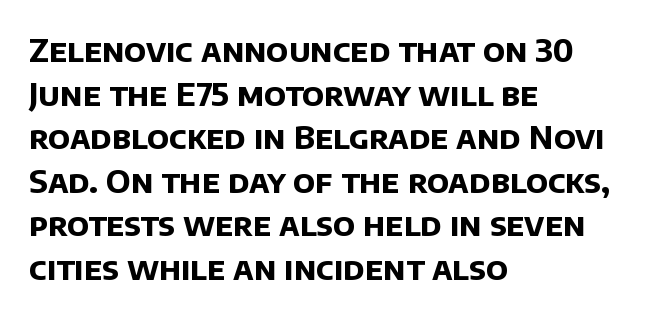
Q: Is the text bold? A: Yes.
Q: Is the typeface a serif or a sans-serif typeface? A: Sans-serif.
Q: Is the text underlined? A: No.
Q: How is the paragraph aligned? A: Left-aligned.
Q: Is the spacing between letters normal or unusually wide? A: Normal.
Q: Is the spacing between lines tight, normal or loose? A: Normal.
Q: Width (condensed, normal, or wide)? A: Normal.
Q: Stroke contrast? A: Low.
Q: x-height? A: Large.
Q: Monospaced? A: No.
